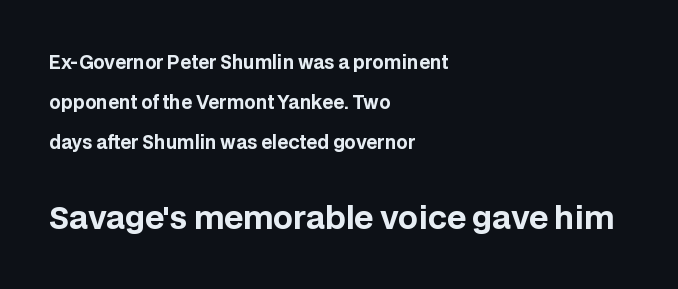
Q: Is the text bold? A: Yes.
Q: Is the text italic (slanted)? A: No, it is upright.
Q: Is the typeface a serif or a sans-serif typeface? A: Sans-serif.
Q: Is the text underlined? A: No.
Q: How is the paragraph aligned? A: Left-aligned.
Q: Is the spacing between letters normal or unusually wide? A: Normal.
Q: Is the spacing between lines tight, normal or loose? A: Loose.
Q: Which block of text is set in a larger size, the first (top) or the second (bottom)? A: The second (bottom) one.
Q: Width (condensed, normal, or wide)? A: Normal.
Q: Stroke contrast? A: Low.
Q: x-height? A: Large.
Q: Monospaced? A: No.
